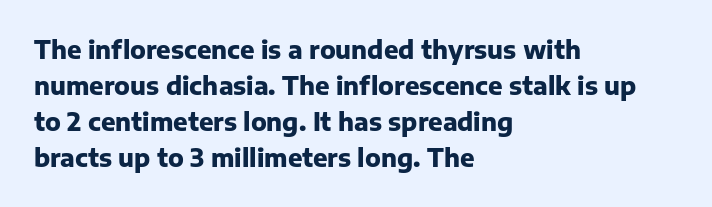
{"italic": "no", "bold": "yes", "underline": "no", "align": "left", "line_spacing": "normal", "line_spacing_ratio": 1.5, "letter_spacing": "normal", "letter_spacing_em": 0.0, "glyph_px": 24}
